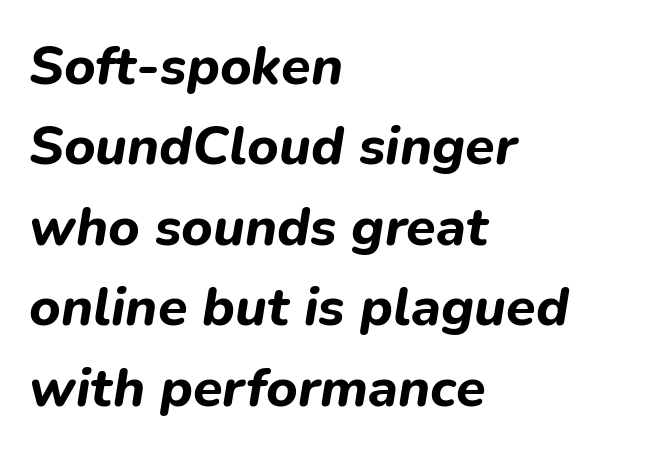
Short note: letters normally spaced. Interline gaps are of average width in this sample. Horizontal alignment here is leftward, the default for most running prose. Heft: maximum for text — a bold. Type without underlining.
